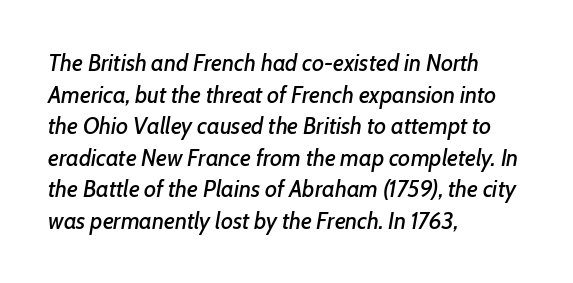
The image shows 23 px text type, italic (leaning right); set left-aligned, normal line spacing (1.37x), normal letter spacing, not underlined.
